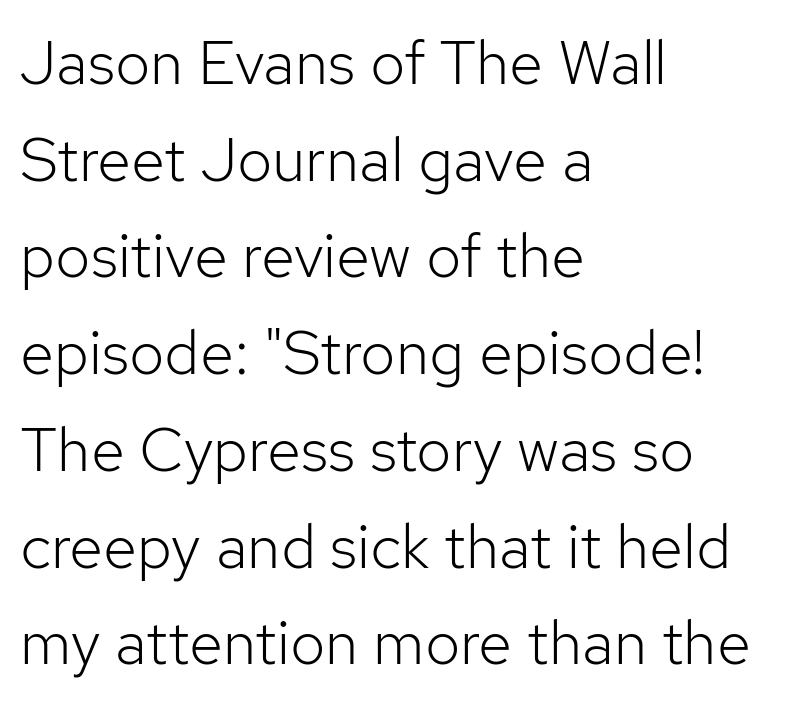
{"serif": "no", "italic": "no", "bold": "no", "weight": "light", "width": "normal", "stroke_contrast": "low", "x_height": "medium", "monospaced": "no", "underline": "no", "align": "left", "line_spacing": "normal", "line_spacing_ratio": 1.56, "letter_spacing": "normal", "letter_spacing_em": 0.0, "glyph_px": 62}
